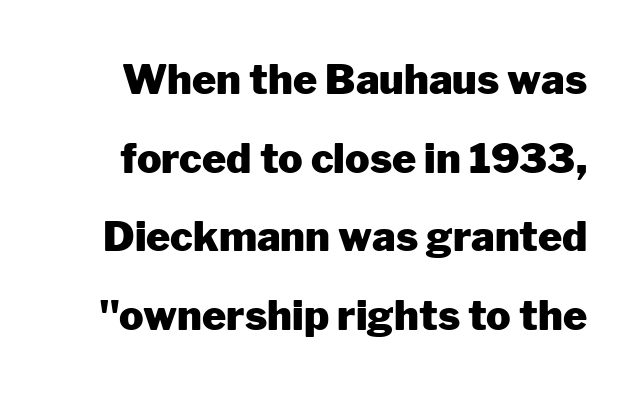
The image shows 41 px heavy sans-serif type, upright; set loose line spacing (1.92x), normal letter spacing, not underlined; low stroke contrast and a medium x-height.
